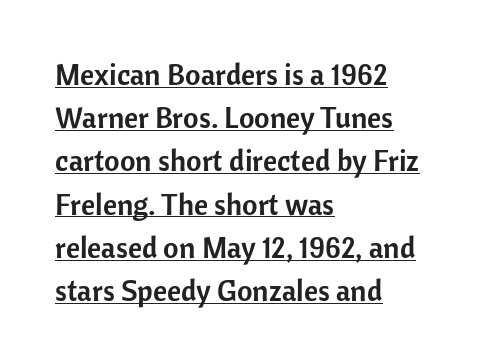
{"serif": "no", "italic": "no", "width": "normal", "stroke_contrast": "low", "x_height": "medium", "monospaced": "no", "underline": "yes", "align": "left", "line_spacing": "normal", "line_spacing_ratio": 1.44, "letter_spacing": "normal", "letter_spacing_em": 0.0, "glyph_px": 30}
